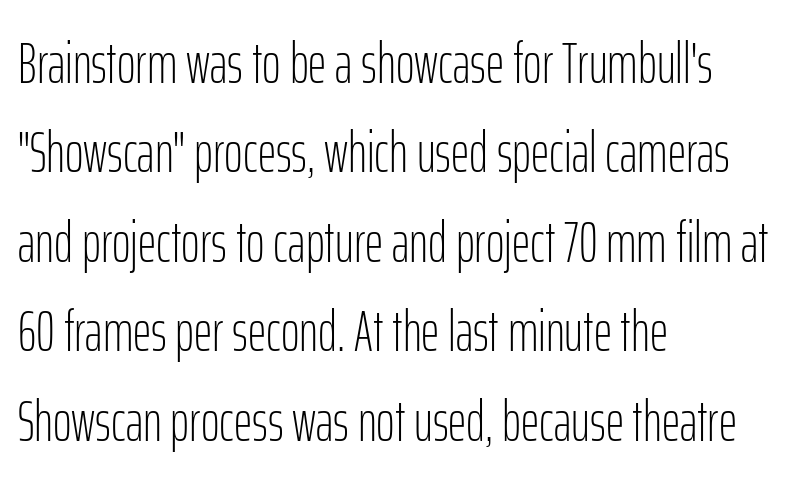
The image shows 57 px light, condensed sans-serif type, upright; set left-aligned, normal line spacing (1.57x), normal letter spacing, not underlined; low stroke contrast and a medium x-height.
